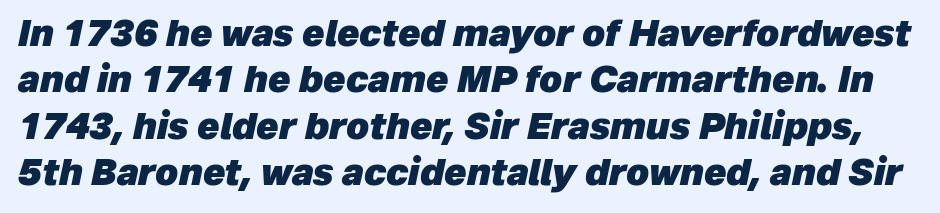
{"italic": "yes", "lean": "right", "slant_degrees": 12, "bold": "yes", "weight": "heavy", "width": "normal", "stroke_contrast": "low", "x_height": "medium", "monospaced": "no", "underline": "no", "line_spacing": "normal", "line_spacing_ratio": 1.29, "letter_spacing": "normal", "letter_spacing_em": 0.0, "glyph_px": 36}
